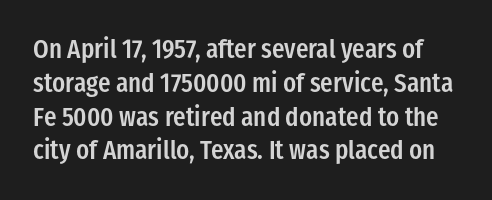
Q: Is the text bold? A: Semi-bold.
Q: Is the text italic (slanted)? A: No, it is upright.
Q: Is the text underlined? A: No.
Q: Is the spacing between letters normal or unusually wide? A: Normal.
Q: Is the spacing between lines tight, normal or loose? A: Normal.
